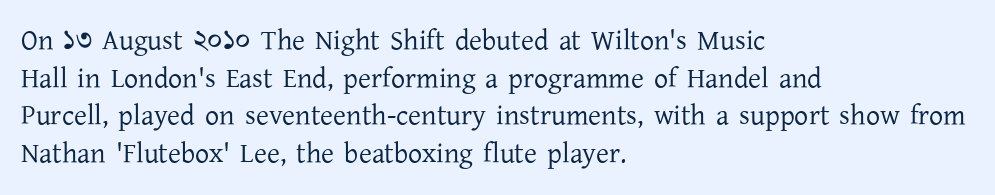
Compared with typical body copy, the letter spacing here is the same. The typography opts for an upright posture over an oblique one. Does the type have serifs? Yes, each stem ends in a small foot. The font is comparable to plain body text, perhaps lighter. Quick note: underline off.
